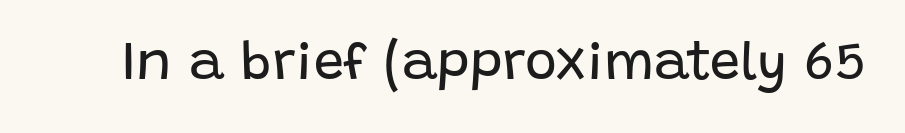
The image shows 54 px regular-weight sans-serif type, upright; set normal letter spacing, not underlined; low stroke contrast and a large x-height.
